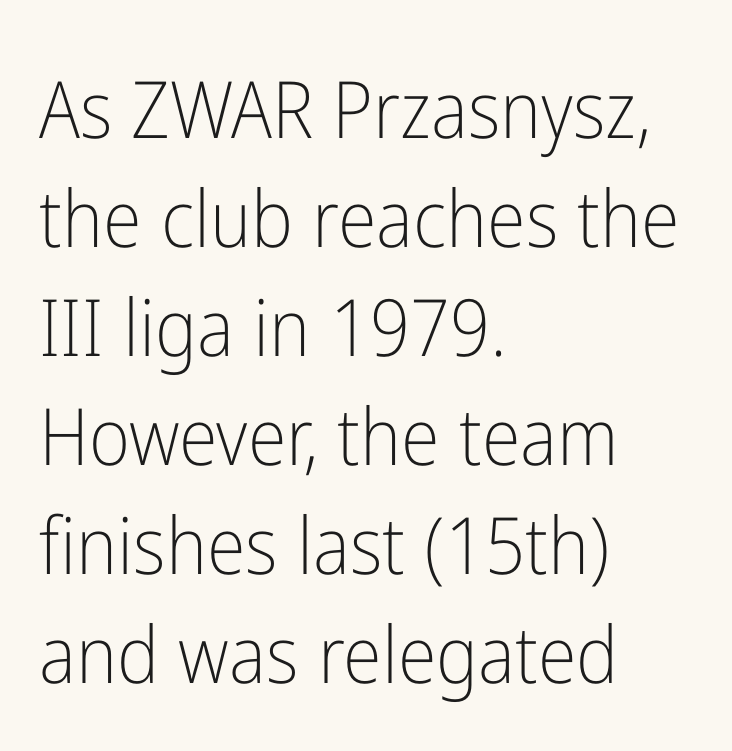
Q: Is the text bold? A: No.
Q: Is the text italic (slanted)? A: No, it is upright.
Q: Is the typeface a serif or a sans-serif typeface? A: Sans-serif.
Q: Is the text underlined? A: No.
Q: How is the paragraph aligned? A: Left-aligned.
Q: Is the spacing between letters normal or unusually wide? A: Normal.
Q: Is the spacing between lines tight, normal or loose? A: Normal.
Q: Width (condensed, normal, or wide)? A: Condensed.
Q: Stroke contrast? A: Low.
Q: x-height? A: Medium.
Q: Monospaced? A: No.
